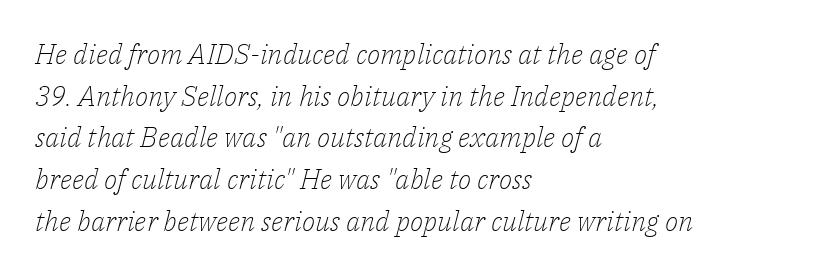
The image shows 28 px light serif type, italic (leaning right); set left-aligned, normal line spacing (1.49x), normal letter spacing, not underlined; low stroke contrast and a medium x-height.
